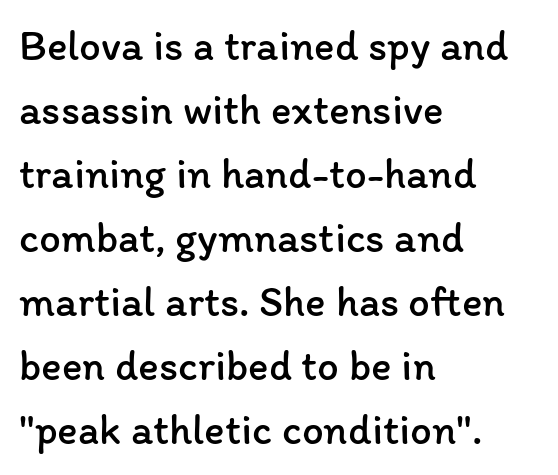
Q: Is the text bold? A: No.
Q: Is the text italic (slanted)? A: No, it is upright.
Q: Is the text underlined? A: No.
Q: How is the paragraph aligned? A: Left-aligned.
Q: Is the spacing between letters normal or unusually wide? A: Normal.
Q: Is the spacing between lines tight, normal or loose? A: Normal.
Q: Width (condensed, normal, or wide)? A: Normal.
Q: Stroke contrast? A: Low.
Q: x-height? A: Medium.
Q: Monospaced? A: No.
